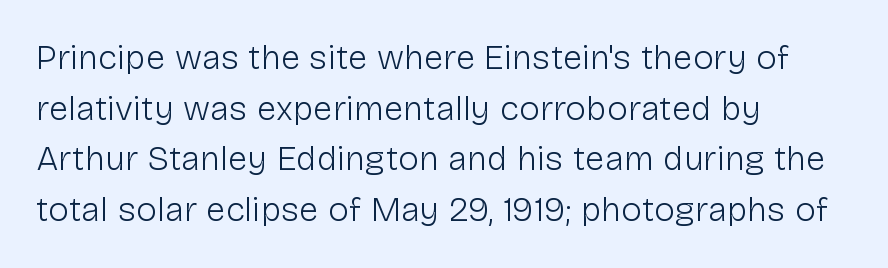
Q: Is the text bold? A: No.
Q: Is the text italic (slanted)? A: No, it is upright.
Q: Is the typeface a serif or a sans-serif typeface? A: Sans-serif.
Q: Is the text underlined? A: No.
Q: How is the paragraph aligned? A: Left-aligned.
Q: Is the spacing between letters normal or unusually wide? A: Normal.
Q: Is the spacing between lines tight, normal or loose? A: Normal.
Q: Width (condensed, normal, or wide)? A: Normal.
Q: Stroke contrast? A: Low.
Q: x-height? A: Medium.
Q: Monospaced? A: No.
